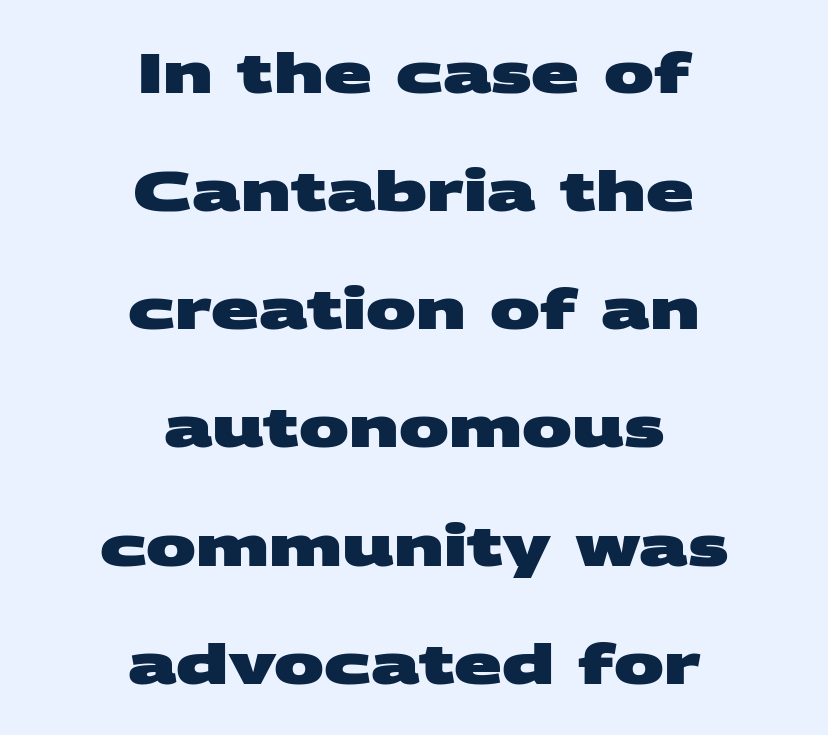
The image shows 56 px heavy, wide sans-serif type; set centered, loose line spacing (2.11x), normal letter spacing, not underlined; medium stroke contrast and a large x-height.
